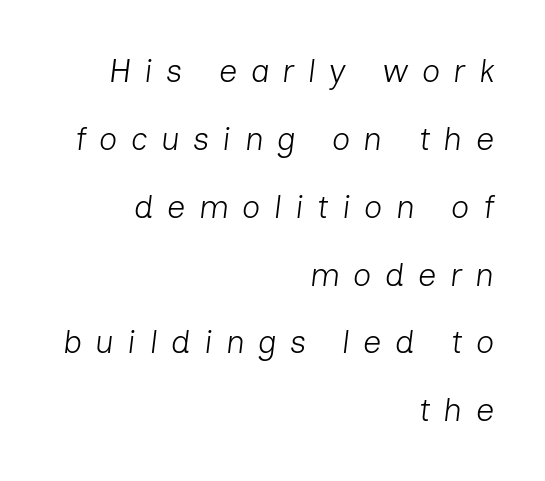
Q: Is the text bold? A: No.
Q: Is the text italic (slanted)? A: Yes, it leans right by about 7 degrees.
Q: Is the text underlined? A: No.
Q: How is the paragraph aligned? A: Right-aligned.
Q: Is the spacing between letters normal or unusually wide? A: Unusually wide.
Q: Is the spacing between lines tight, normal or loose? A: Loose.
Q: Width (condensed, normal, or wide)? A: Normal.
Q: Stroke contrast? A: Low.
Q: x-height? A: Medium.
Q: Monospaced? A: No.
